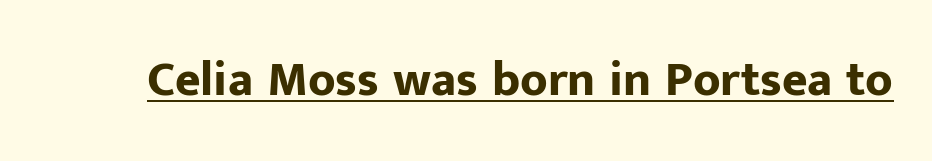
{"serif": "no", "italic": "no", "bold": "yes", "weight": "bold", "width": "normal", "stroke_contrast": "low", "x_height": "medium", "monospaced": "no", "underline": "yes", "letter_spacing": "normal", "letter_spacing_em": 0.0, "glyph_px": 49}
